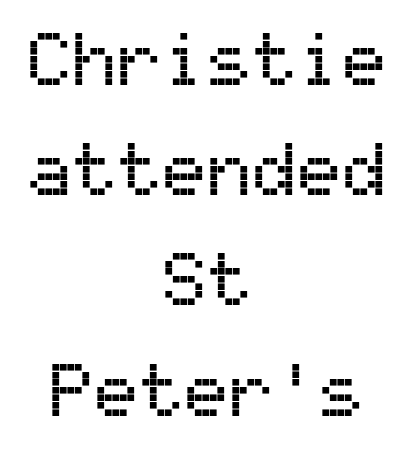
Q: Is the text italic (slanted)? A: No, it is upright.
Q: Is the typeface a serif or a sans-serif typeface? A: Sans-serif.
Q: Is the text underlined? A: No.
Q: How is the paragraph aligned? A: Centered.
Q: Is the spacing between letters normal or unusually wide? A: Normal.
Q: Is the spacing between lines tight, normal or loose? A: Normal.
Q: Width (condensed, normal, or wide)? A: Normal.
Q: Stroke contrast? A: Medium.
Q: x-height? A: Medium.
Q: Monospaced? A: Yes.
